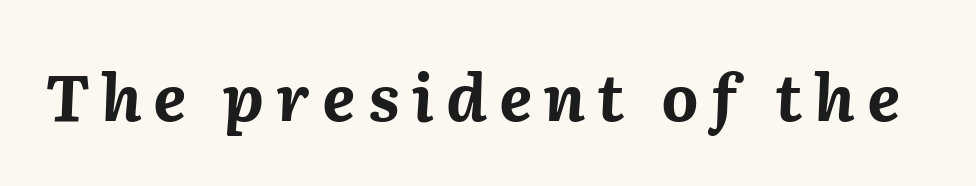
The image shows 64 px bold type, italic (leaning right); set not underlined; medium stroke contrast and a medium x-height.
